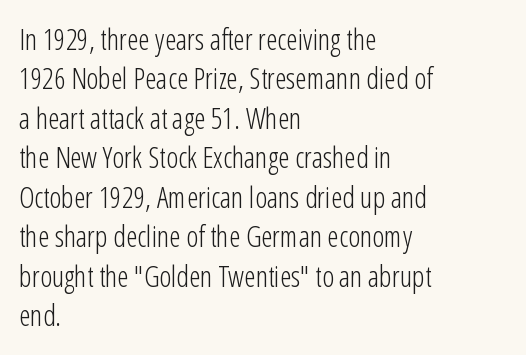
Q: Is the text bold? A: No.
Q: Is the text italic (slanted)? A: No, it is upright.
Q: Is the typeface a serif or a sans-serif typeface? A: Sans-serif.
Q: Is the text underlined? A: No.
Q: How is the paragraph aligned? A: Left-aligned.
Q: Is the spacing between letters normal or unusually wide? A: Normal.
Q: Is the spacing between lines tight, normal or loose? A: Normal.
Q: Width (condensed, normal, or wide)? A: Condensed.
Q: Stroke contrast? A: Low.
Q: x-height? A: Medium.
Q: Monospaced? A: No.
